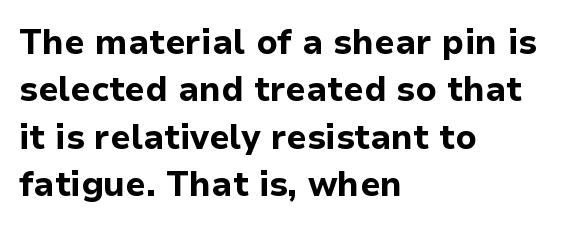
The image shows 34 px bold sans-serif type, upright; set left-aligned, normal line spacing (1.39x), normal letter spacing, not underlined; low stroke contrast and a medium x-height.
